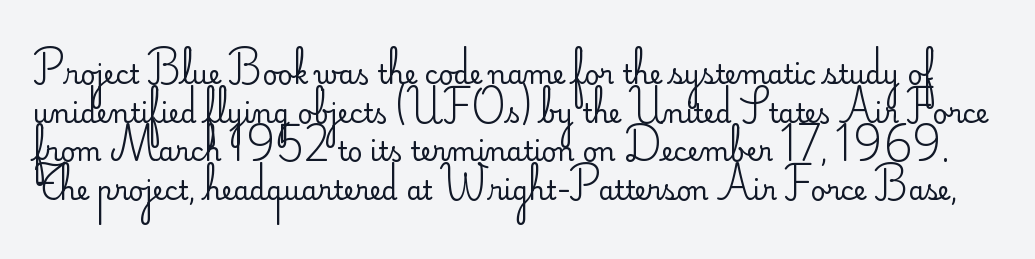
Posture: upright roman. Weight class: somewhere from thin through regular. The space directly below the letters is spotless. The face used here is rendered with its standard letterfit.
